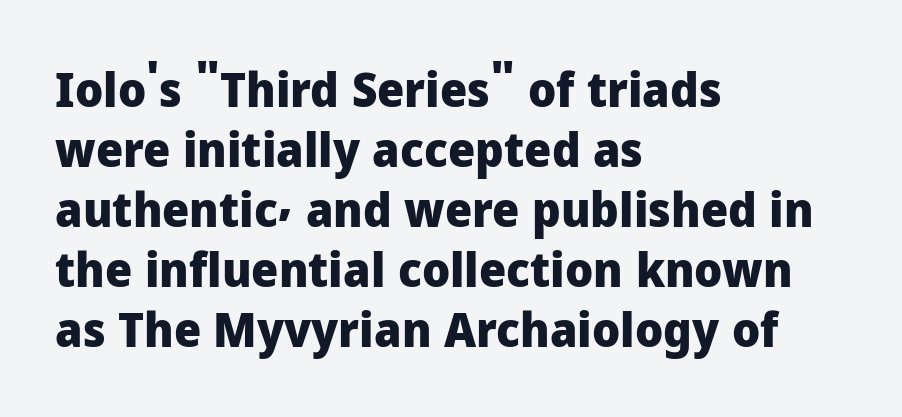
{"serif": "no", "italic": "no", "bold": "yes", "weight": "heavy", "width": "normal", "stroke_contrast": "low", "x_height": "medium", "monospaced": "no", "underline": "no", "align": "left", "line_spacing": "normal", "line_spacing_ratio": 1.25, "letter_spacing": "normal", "letter_spacing_em": 0.0, "glyph_px": 48}
